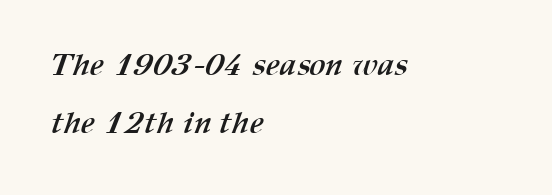
Q: Is the text bold? A: Yes.
Q: Is the text underlined? A: No.
Q: How is the paragraph aligned? A: Left-aligned.
Q: Is the spacing between letters normal or unusually wide? A: Normal.
Q: Width (condensed, normal, or wide)? A: Normal.
Q: Stroke contrast? A: Medium.
Q: x-height? A: Medium.
Q: Monospaced? A: No.
